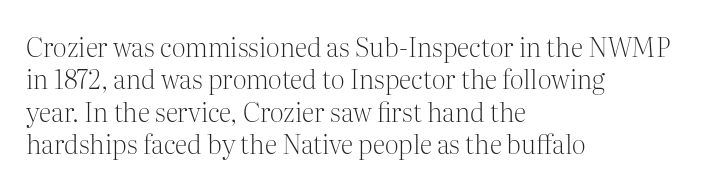
{"italic": "no", "bold": "no", "underline": "no", "align": "left", "line_spacing": "normal", "line_spacing_ratio": 1.25, "letter_spacing": "normal", "letter_spacing_em": 0.0, "glyph_px": 26}
